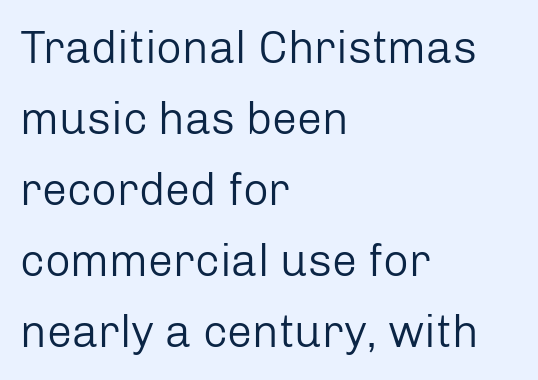
The strokes carry an ordinary text weight at most. Every stem runs plumb, perpendicular to the baseline. This sample keeps an unexceptional amount of space between lines. Does extra space separate the letters? No, they use regular spacing. Is the block centered? No — it sits flush against the left margin. The strip under each line holds only bare page.
